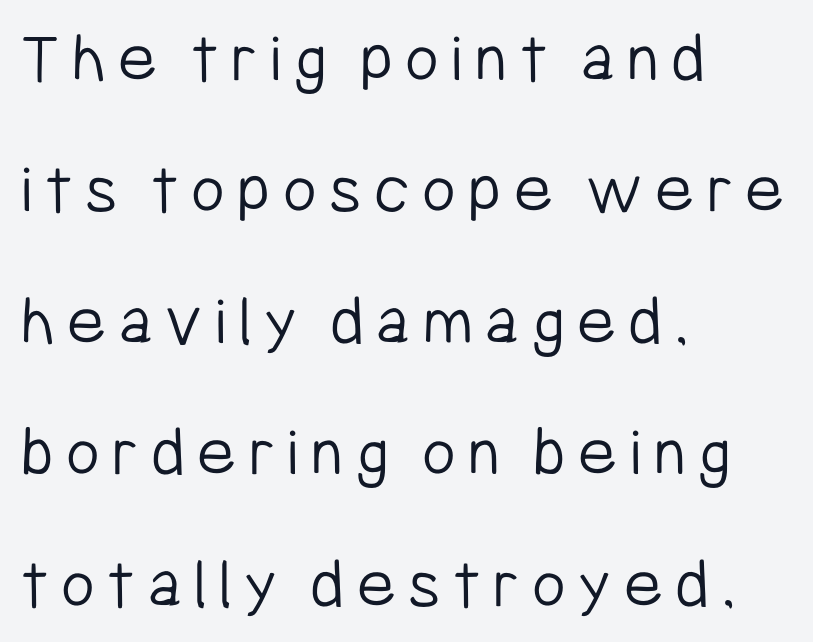
{"serif": "no", "italic": "no", "bold": "no", "weight": "light", "width": "condensed", "stroke_contrast": "low", "x_height": "medium", "monospaced": "no", "underline": "no", "align": "left", "line_spacing_ratio": 1.8, "glyph_px": 73}
